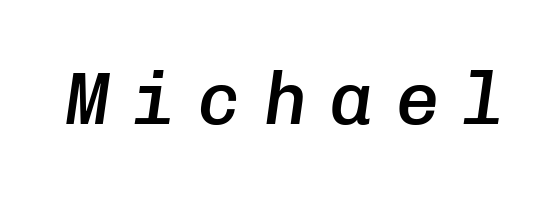
The image shows 74 px semibold type, italic (leaning right), monospaced; set unusually wide letter spacing (+0.29 em), not underlined; low stroke contrast and a medium x-height.
